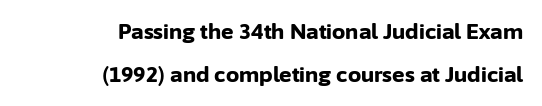
The image shows 21 px bold type, upright; set right-aligned, loose line spacing (2.03x), normal letter spacing, not underlined.
